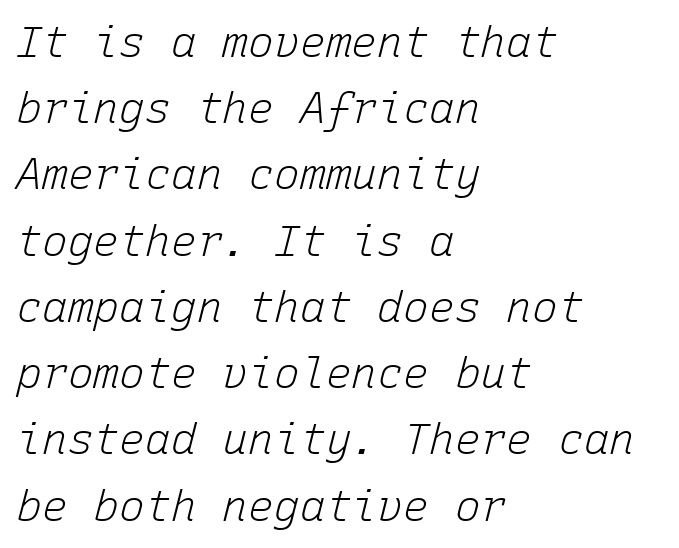
Q: Is the text bold? A: No.
Q: Is the text italic (slanted)? A: Yes, it leans right by about 15 degrees.
Q: Is the text underlined? A: No.
Q: How is the paragraph aligned? A: Left-aligned.
Q: Is the spacing between letters normal or unusually wide? A: Normal.
Q: Is the spacing between lines tight, normal or loose? A: Normal.
Q: Width (condensed, normal, or wide)? A: Normal.
Q: Stroke contrast? A: Low.
Q: x-height? A: Medium.
Q: Monospaced? A: Yes.
